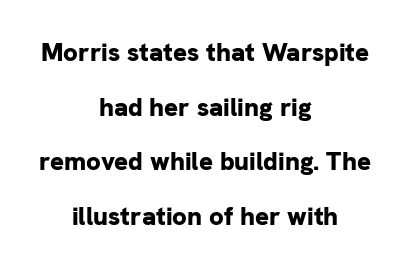
{"italic": "no", "bold": "yes", "underline": "no", "align": "center", "line_spacing": "loose", "line_spacing_ratio": 2.1, "letter_spacing": "normal", "letter_spacing_em": 0.0, "glyph_px": 26}
